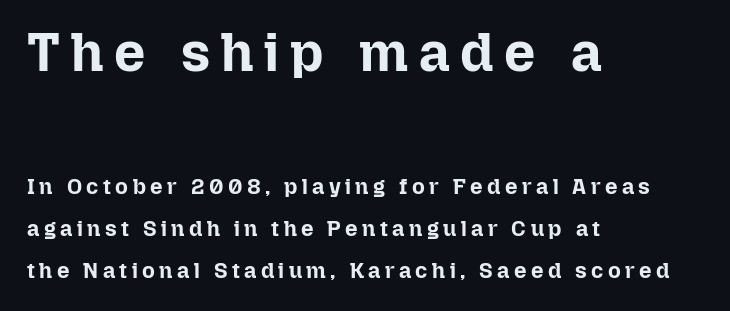
The image shows 55 px bold type, upright; set left-aligned, loose line spacing (1.91x), unusually wide letter spacing (+0.2 em), not underlined; the first (top) block is 2.5x larger; low stroke contrast and a medium x-height.
